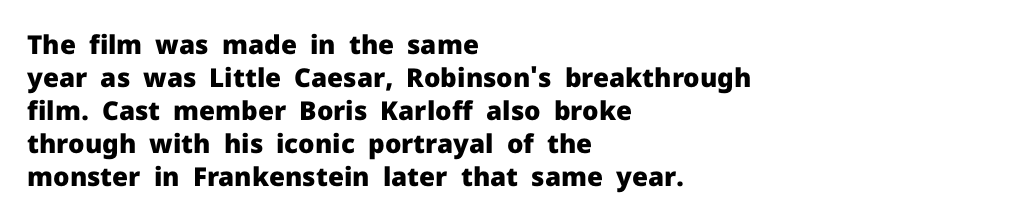
The leading is moderate, giving the passage an even texture. A dark, heavy texture on the line: the type is bold. Descenders hang freely into open space. Letter spacing: default. Notice how the passage keeps a crisp vertical edge on the left only. This is roman type, the default non-slanted kind.
